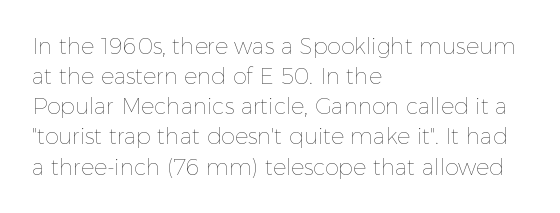
The letterforms sit shoulder to shoulder at normal distance. The space directly below the letters is spotless. Counters stay open thanks to moderate or lighter strokes. The vertical gap from one line to the next is medium. Ascenders rise straight up at ninety degrees. The ragged edge is on the right, which tells us the setting is flush left.
